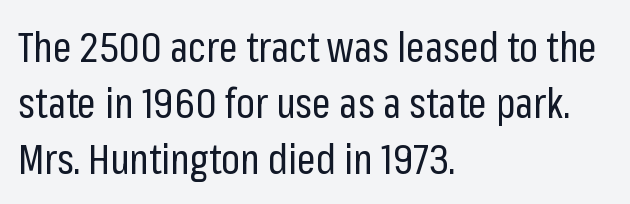
{"serif": "no", "italic": "no", "bold": "no", "weight": "regular", "width": "condensed", "stroke_contrast": "low", "x_height": "medium", "monospaced": "no", "underline": "no", "align": "left", "line_spacing": "normal", "line_spacing_ratio": 1.36, "letter_spacing": "normal", "letter_spacing_em": 0.0, "glyph_px": 41}
